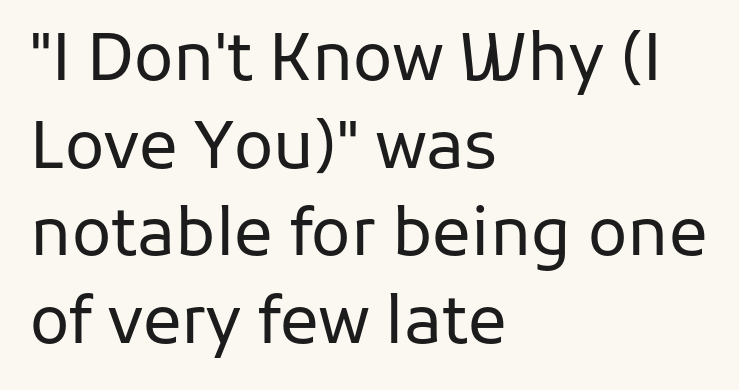
The image shows 65 px regular-weight sans-serif type, upright; set left-aligned, normal line spacing (1.35x), normal letter spacing, not underlined; low stroke contrast and a medium x-height.
